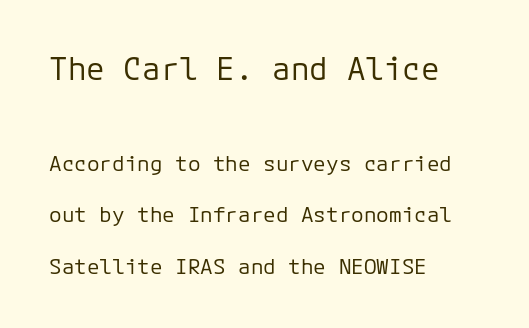
The image shows 31 px regular-weight sans-serif type, upright; set left-aligned, loose line spacing (2.45x), normal letter spacing, not underlined; the first (top) block is 1.48x larger; low stroke contrast and a medium x-height.
